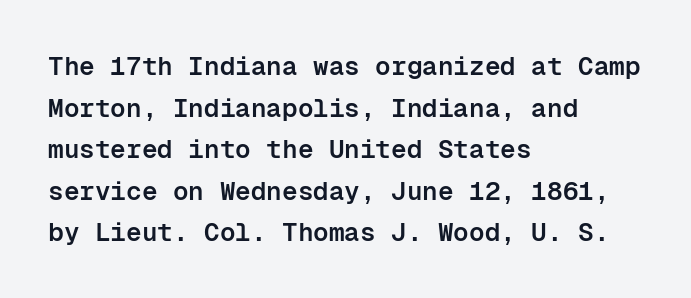
{"italic": "no", "bold": "semi", "underline": "no", "align": "left", "line_spacing": "normal", "line_spacing_ratio": 1.6, "letter_spacing": "normal", "letter_spacing_em": 0.0, "glyph_px": 26}
